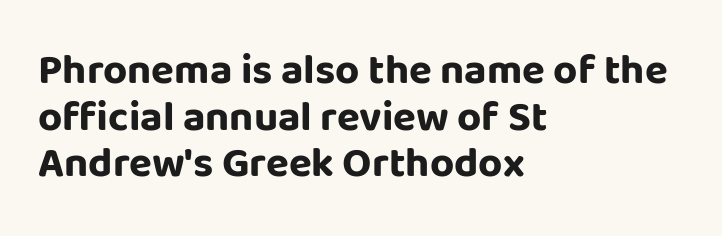
Note the varied advance widths — an 'i' is clearly narrower than an 'm'. The rendering anchors every line to the left-hand side. Style check: upright. The sample has been set heavy, in full bold.
